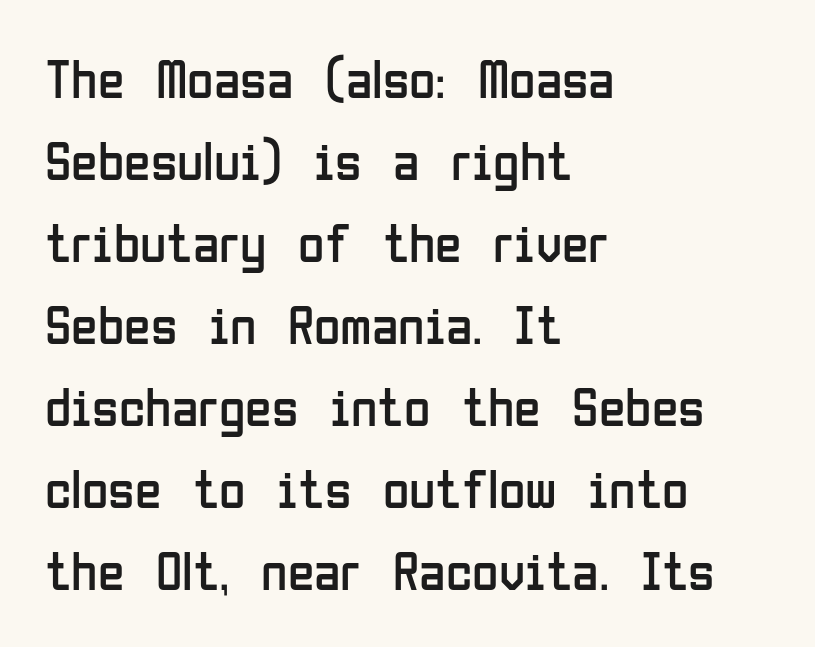
Q: Is the text bold? A: No.
Q: Is the text italic (slanted)? A: No, it is upright.
Q: Is the typeface a serif or a sans-serif typeface? A: Sans-serif.
Q: Is the text underlined? A: No.
Q: How is the paragraph aligned? A: Left-aligned.
Q: Is the spacing between letters normal or unusually wide? A: Normal.
Q: Is the spacing between lines tight, normal or loose? A: Normal.
Q: Width (condensed, normal, or wide)? A: Condensed.
Q: Stroke contrast? A: Low.
Q: x-height? A: Medium.
Q: Monospaced? A: No.
